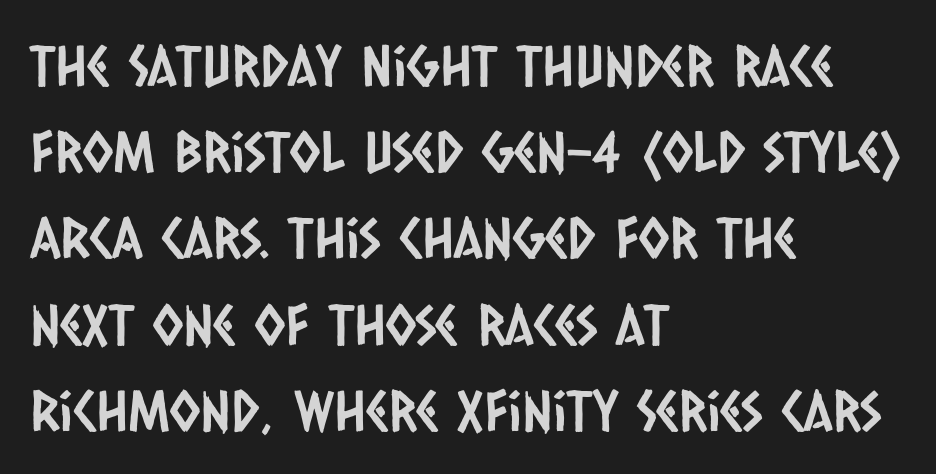
Q: Is the typeface a serif or a sans-serif typeface? A: Sans-serif.
Q: Is the text underlined? A: No.
Q: How is the paragraph aligned? A: Left-aligned.
Q: Is the spacing between letters normal or unusually wide? A: Normal.
Q: Is the spacing between lines tight, normal or loose? A: Normal.
Q: Width (condensed, normal, or wide)? A: Condensed.
Q: Stroke contrast? A: Low.
Q: x-height? A: Large.
Q: Monospaced? A: No.
